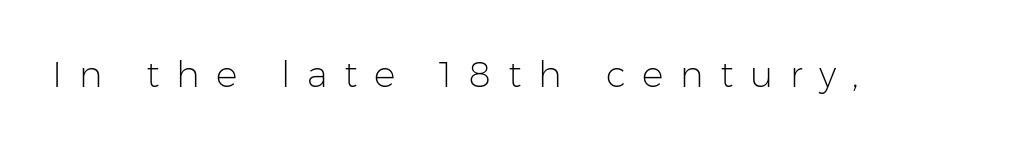
Stems here are at most as thick as an everyday book face. The area under the type is left untouched. The letters advance in unequal steps, a hallmark of proportional type. A roman cut, with each character standing at attention. The type is letterspaced generously, with wide tracking.
